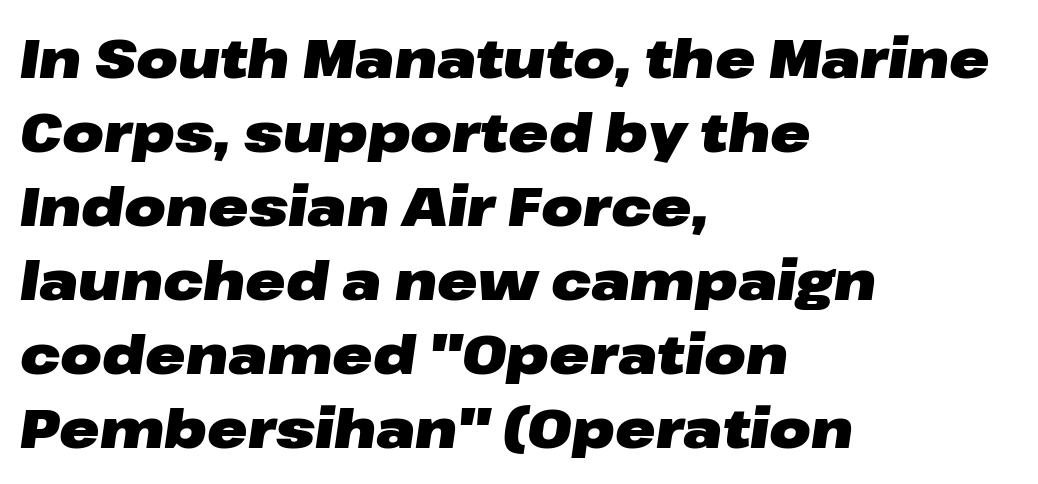
Think of a printed novel: that variable character pitch is what you see here. The letters sit at their default tracking, neither squeezed nor spread. The glyphs are unaccompanied by any horizontal stroke below them. You can tell it's italic because the verticals aren't actually vertical.
